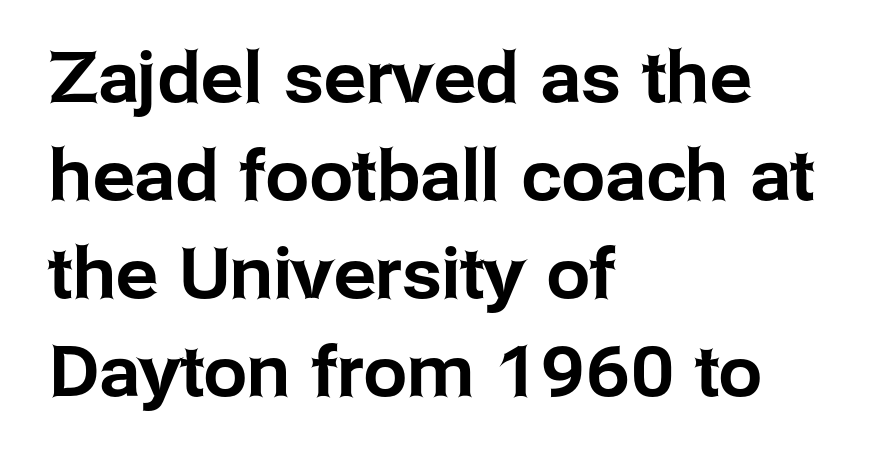
Type style note: lacks serifs. Every character sits straight up, as roman type does. The passage shown has conventional tracking throughout. A clean baseline with only descenders dipping below it. The vertical gap from one line to the next is medium.
